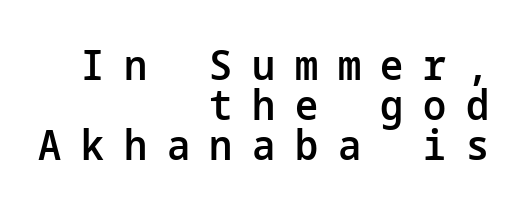
Are there feet on the stems? There aren't — it's a sans. The passage is arranged like a letterhead date or caption credit — flush right. The words here are not underlined. Loose tracking; the words dissolve into strings of separated letters.
